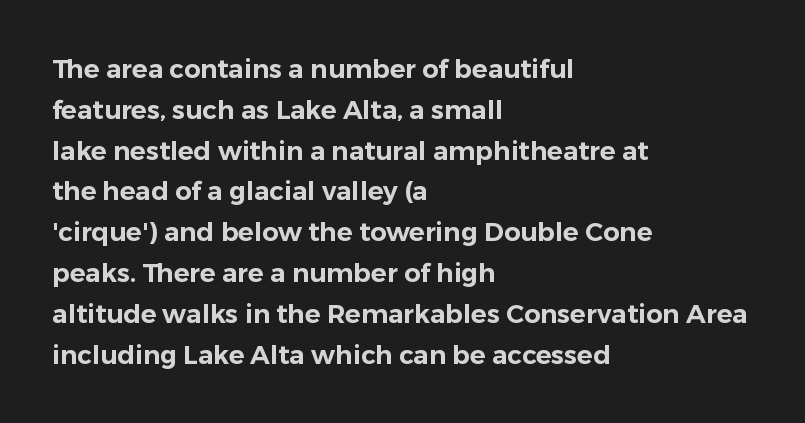
Q: Is the text italic (slanted)? A: No, it is upright.
Q: Is the text underlined? A: No.
Q: How is the paragraph aligned? A: Left-aligned.
Q: Is the spacing between letters normal or unusually wide? A: Normal.
Q: Is the spacing between lines tight, normal or loose? A: Normal.
